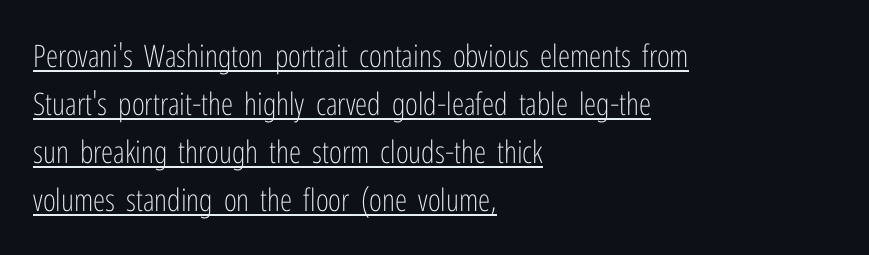
This sample carries an underscore along the baseline area. Characters remain perfectly vertical along every line. Inter-character spacing is left at the font's built-in metrics. This sample is left-justified, so line endings fall wherever the words run out. Weight class: somewhere from thin through regular.
